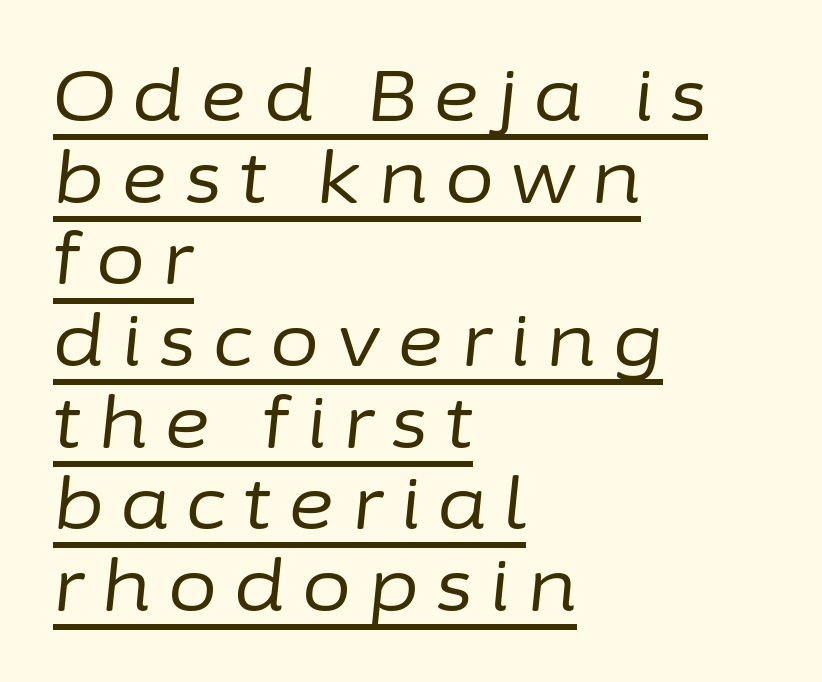
In terms of posture, this sample is oblique. Here the designer chose a conventional face with non-uniform glyph widths. The space between consecutive lines is stingy. Emphasis is given by a line drawn under the lettering. Substantial extra tracking has been applied to these lines.
